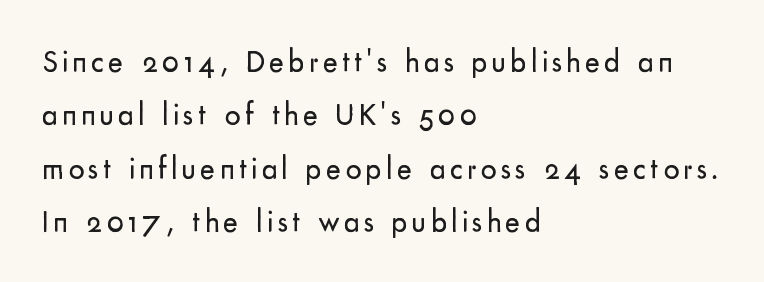
The image shows 31 px regular-weight sans-serif type, upright; set left-aligned, line spacing 1.72x, not underlined; low stroke contrast and a small x-height.
